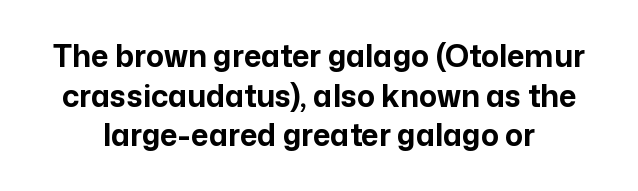
Q: Is the text bold? A: Yes.
Q: Is the text italic (slanted)? A: No, it is upright.
Q: Is the typeface a serif or a sans-serif typeface? A: Sans-serif.
Q: Is the text underlined? A: No.
Q: Is the spacing between letters normal or unusually wide? A: Normal.
Q: Is the spacing between lines tight, normal or loose? A: Normal.
Q: Width (condensed, normal, or wide)? A: Normal.
Q: Stroke contrast? A: Low.
Q: x-height? A: Medium.
Q: Monospaced? A: No.
